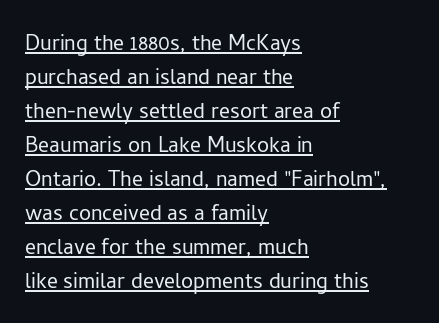
Q: Is the text bold? A: No.
Q: Is the text italic (slanted)? A: No, it is upright.
Q: Is the text underlined? A: Yes.
Q: How is the paragraph aligned? A: Left-aligned.
Q: Is the spacing between letters normal or unusually wide? A: Normal.
Q: Is the spacing between lines tight, normal or loose? A: Normal.
